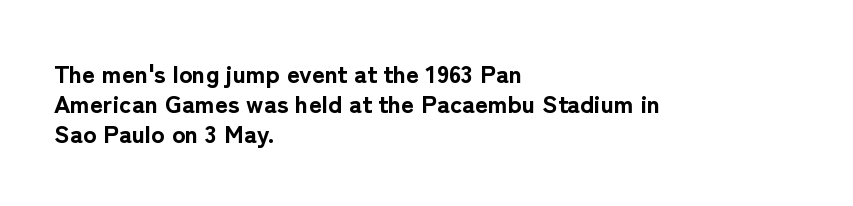
The image shows 25 px bold type, upright; set left-aligned, line spacing 1.21x, normal letter spacing, not underlined.
